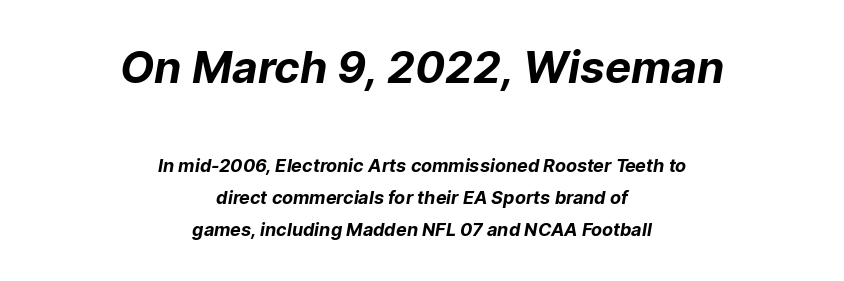
Q: Is the text bold? A: Yes.
Q: Is the typeface a serif or a sans-serif typeface? A: Sans-serif.
Q: Is the text underlined? A: No.
Q: How is the paragraph aligned? A: Centered.
Q: Is the spacing between letters normal or unusually wide? A: Normal.
Q: Which block of text is set in a larger size, the first (top) or the second (bottom)? A: The first (top) one.
Q: Width (condensed, normal, or wide)? A: Normal.
Q: Stroke contrast? A: Low.
Q: x-height? A: Medium.
Q: Monospaced? A: No.
